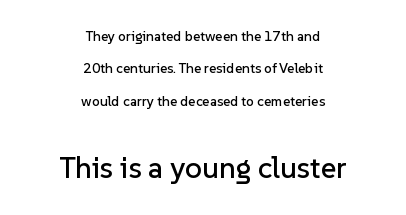
Q: Is the text italic (slanted)? A: No, it is upright.
Q: Is the typeface a serif or a sans-serif typeface? A: Sans-serif.
Q: Is the text underlined? A: No.
Q: How is the paragraph aligned? A: Centered.
Q: Is the spacing between letters normal or unusually wide? A: Normal.
Q: Is the spacing between lines tight, normal or loose? A: Loose.
Q: Which block of text is set in a larger size, the first (top) or the second (bottom)? A: The second (bottom) one.
Q: Width (condensed, normal, or wide)? A: Normal.
Q: Stroke contrast? A: Low.
Q: x-height? A: Medium.
Q: Monospaced? A: No.
